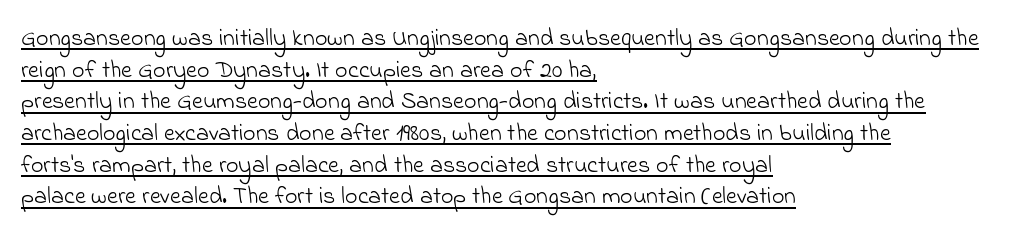
Q: Is the text bold? A: No.
Q: Is the text underlined? A: Yes.
Q: How is the paragraph aligned? A: Left-aligned.
Q: Is the spacing between letters normal or unusually wide? A: Normal.
Q: Is the spacing between lines tight, normal or loose? A: Normal.
